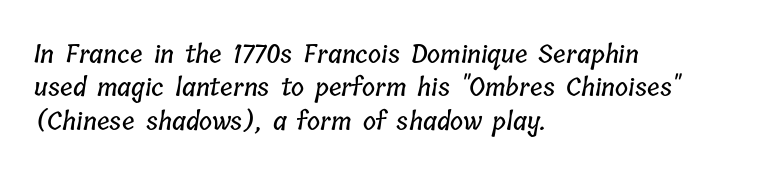
Q: Is the text underlined? A: No.
Q: How is the paragraph aligned? A: Left-aligned.
Q: Is the spacing between letters normal or unusually wide? A: Normal.
Q: Is the spacing between lines tight, normal or loose? A: Normal.
